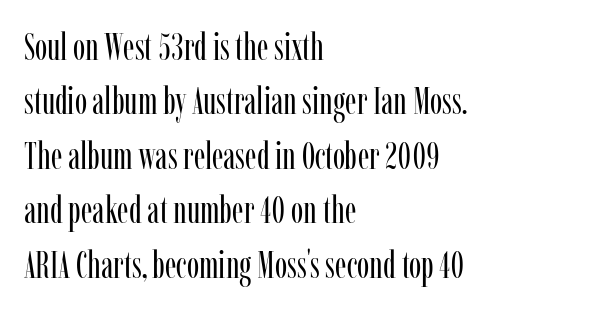
{"serif": "yes", "italic": "no", "bold": "no", "weight": "regular", "width": "condensed", "stroke_contrast": "low", "x_height": "medium", "monospaced": "no", "underline": "no", "align": "left", "line_spacing": "normal", "line_spacing_ratio": 1.47, "letter_spacing": "normal", "letter_spacing_em": 0.0, "glyph_px": 37}
